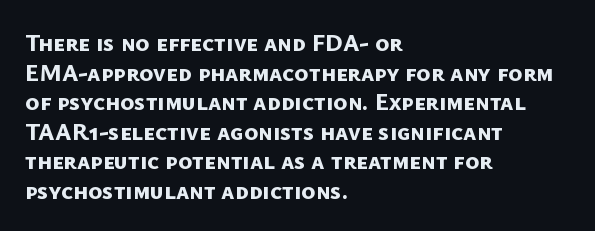
A classic flush-left, rag-right setting is used for this passage. You could call the tracking neutral — neither tight nor loose. The space directly below the letters is spotless. Weight check: bold — yes, fully.
